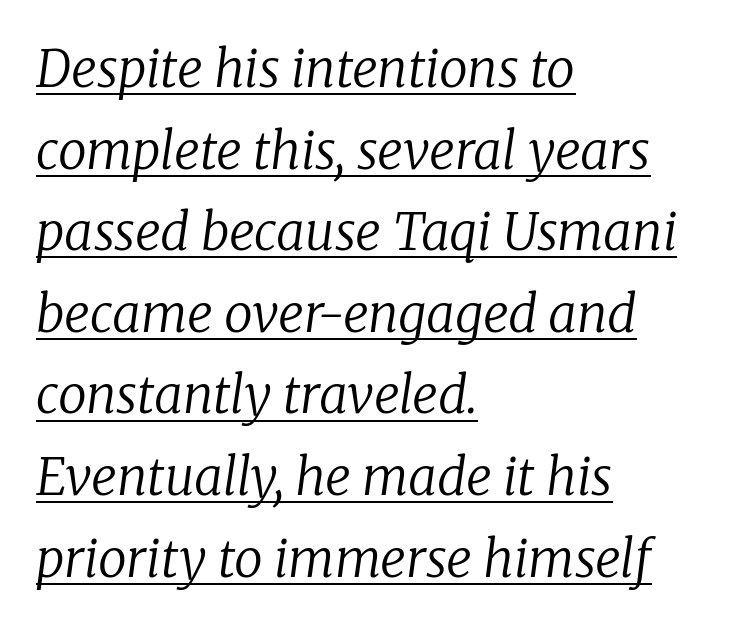
The image shows 51 px regular-weight serif type, italic (leaning right); set left-aligned, normal line spacing (1.6x), normal letter spacing, underlined; low stroke contrast and a medium x-height.
